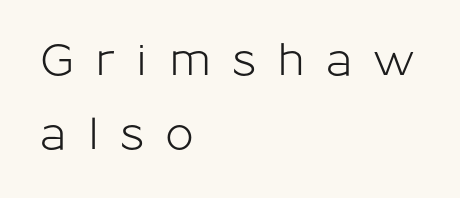
These lines are set flush left with a ragged right edge. The face used here is rendered with a markedly widened letterfit. A bare baseline throughout the passage. Do the characters align in a grid? No, the font is proportional. The text was rendered using a sans face with plain stroke endings.
